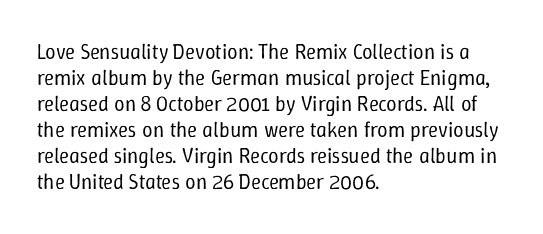
Q: Is the text bold? A: No.
Q: Is the text italic (slanted)? A: No, it is upright.
Q: Is the text underlined? A: No.
Q: How is the paragraph aligned? A: Left-aligned.
Q: Is the spacing between letters normal or unusually wide? A: Normal.
